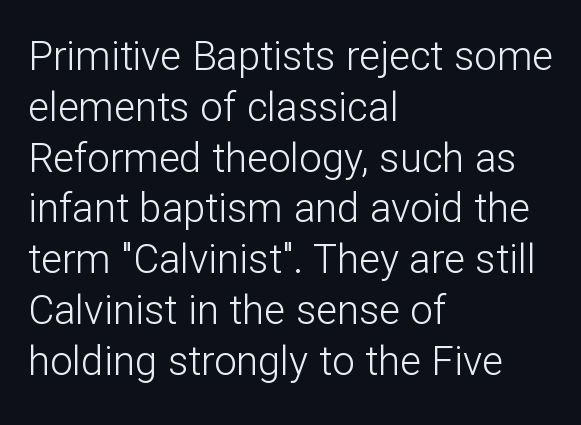
{"serif": "no", "italic": "no", "bold": "no", "weight": "light", "width": "normal", "stroke_contrast": "low", "x_height": "medium", "monospaced": "no", "underline": "no", "align": "left", "line_spacing": "normal", "line_spacing_ratio": 1.27, "letter_spacing": "normal", "letter_spacing_em": 0.0, "glyph_px": 40}
